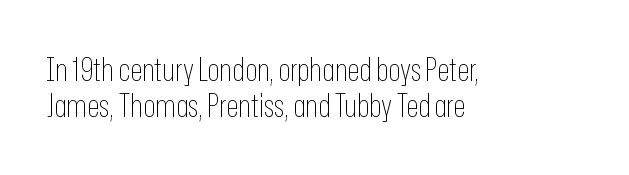
The image shows 32 px thin, condensed sans-serif type, upright; set left-aligned, tight line spacing (1.13x), normal letter spacing, not underlined; low stroke contrast and a medium x-height.
